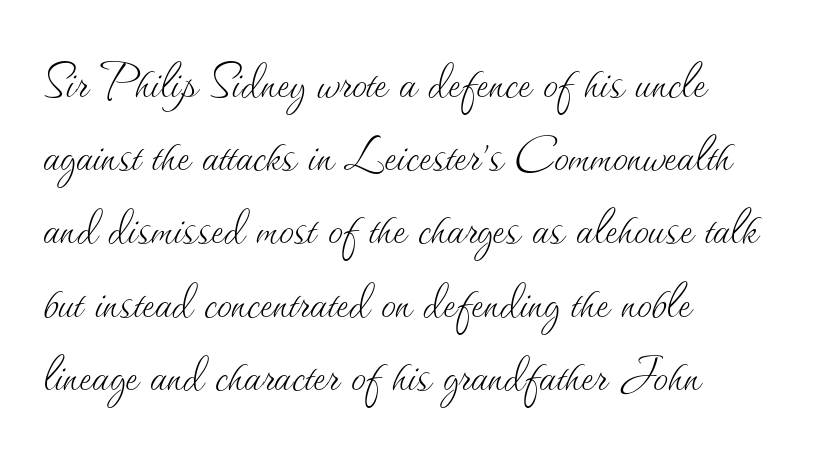
Q: Is the text bold? A: No.
Q: Is the text italic (slanted)? A: Yes.
Q: Is the text underlined? A: No.
Q: How is the paragraph aligned? A: Left-aligned.
Q: Is the spacing between letters normal or unusually wide? A: Normal.
Q: Width (condensed, normal, or wide)? A: Normal.
Q: Stroke contrast? A: Medium.
Q: x-height? A: Small.
Q: Monospaced? A: No.
